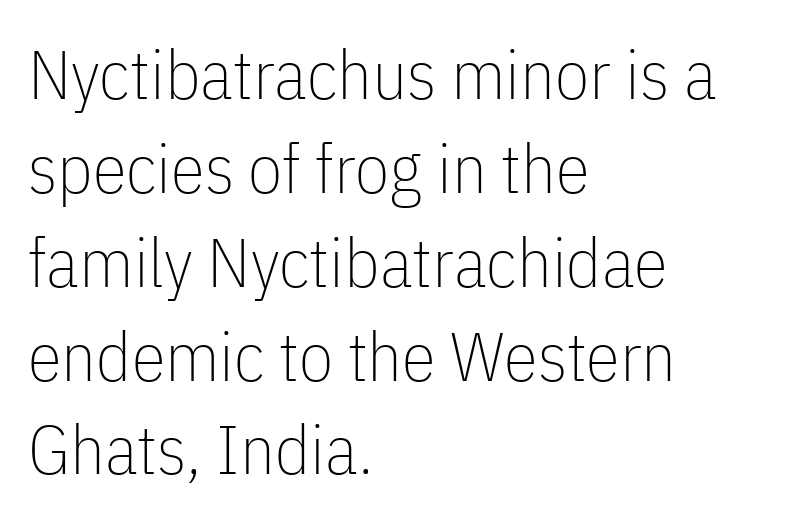
Q: Is the text bold? A: No.
Q: Is the text italic (slanted)? A: No, it is upright.
Q: Is the typeface a serif or a sans-serif typeface? A: Sans-serif.
Q: Is the text underlined? A: No.
Q: How is the paragraph aligned? A: Left-aligned.
Q: Is the spacing between letters normal or unusually wide? A: Normal.
Q: Is the spacing between lines tight, normal or loose? A: Normal.
Q: Width (condensed, normal, or wide)? A: Condensed.
Q: Stroke contrast? A: Low.
Q: x-height? A: Medium.
Q: Monospaced? A: No.
